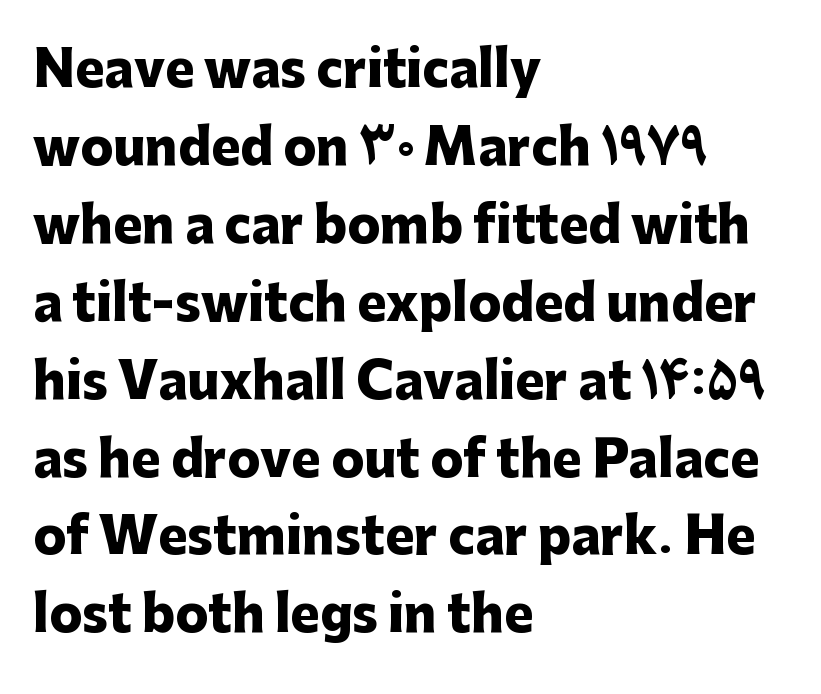
{"serif": "no", "italic": "no", "bold": "yes", "weight": "heavy", "width": "normal", "stroke_contrast": "low", "x_height": "medium", "monospaced": "no", "underline": "no", "align": "left", "line_spacing": "normal", "line_spacing_ratio": 1.59, "letter_spacing": "normal", "letter_spacing_em": 0.0, "glyph_px": 49}
